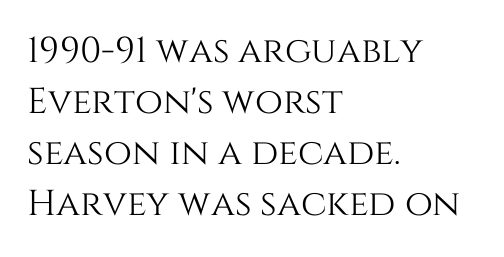
Q: Is the text italic (slanted)? A: No, it is upright.
Q: Is the text underlined? A: No.
Q: How is the paragraph aligned? A: Left-aligned.
Q: Is the spacing between letters normal or unusually wide? A: Normal.
Q: Is the spacing between lines tight, normal or loose? A: Normal.
Q: Width (condensed, normal, or wide)? A: Normal.
Q: Stroke contrast? A: Medium.
Q: x-height? A: Large.
Q: Monospaced? A: No.
